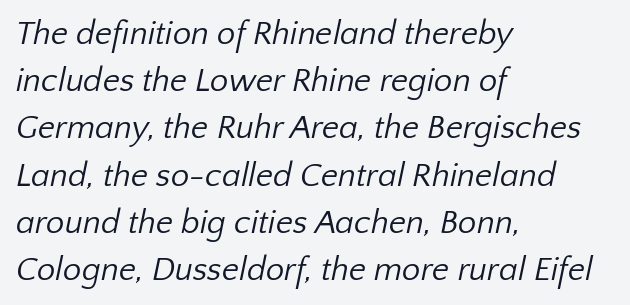
{"serif": "no", "bold": "no", "weight": "regular", "width": "normal", "stroke_contrast": "low", "x_height": "medium", "monospaced": "no", "underline": "no", "align": "left", "line_spacing": "normal", "line_spacing_ratio": 1.43, "letter_spacing": "normal", "letter_spacing_em": 0.0, "glyph_px": 33}
